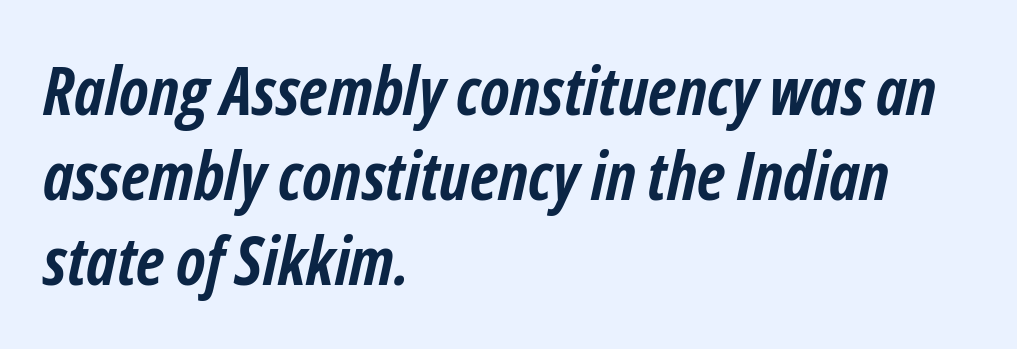
No extra tracking has been applied to these lines. Quick note: italic. Does the copy run flush right? No — it runs flush left. You could not count columns in this text — the font is proportionally spaced.
